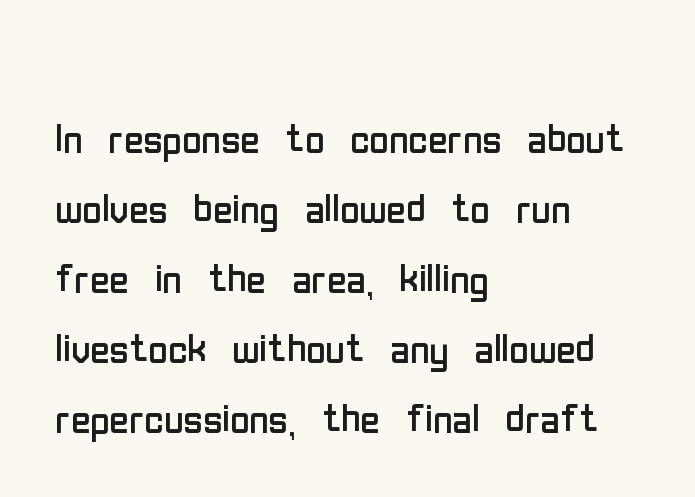
This rendering features lettering with no underline. Looks like regular typesetting: each glyph gets only the width it needs. The vertical gap from one line to the next is medium. The rendering shows plain stroke endings on the letterforms — a sans-serif design.
